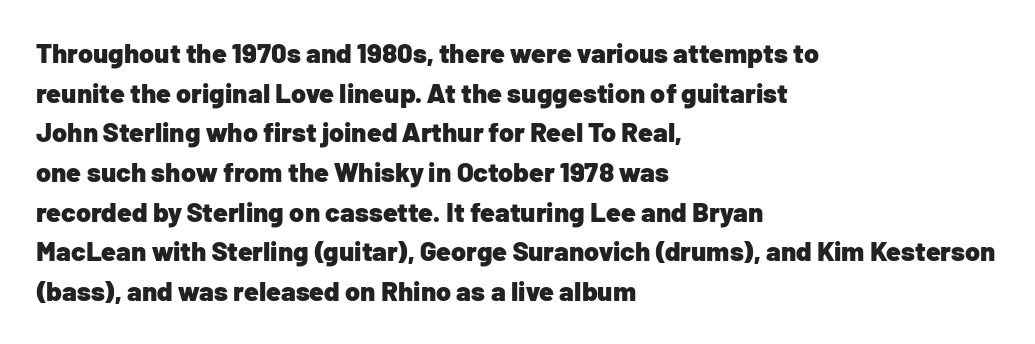
Q: Is the text bold? A: Yes.
Q: Is the text italic (slanted)? A: No, it is upright.
Q: Is the text underlined? A: No.
Q: How is the paragraph aligned? A: Left-aligned.
Q: Is the spacing between letters normal or unusually wide? A: Normal.
Q: Is the spacing between lines tight, normal or loose? A: Normal.
